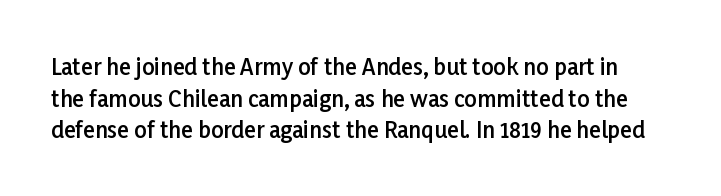
The space directly below the letters is spotless. Typesetter's note: demi weight, one step under bold. The block of text has a typical density, with ordinary space between rows. Nope, not italic — everything's standing straight. Short note: letters normally spaced.
